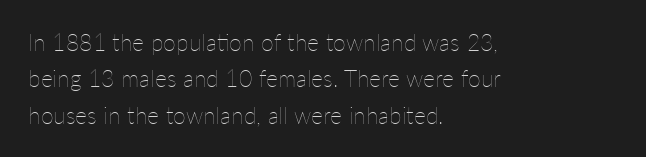
{"italic": "no", "bold": "no", "underline": "no", "align": "left", "line_spacing": "normal", "line_spacing_ratio": 1.58, "letter_spacing": "normal", "letter_spacing_em": 0.0, "glyph_px": 23}
